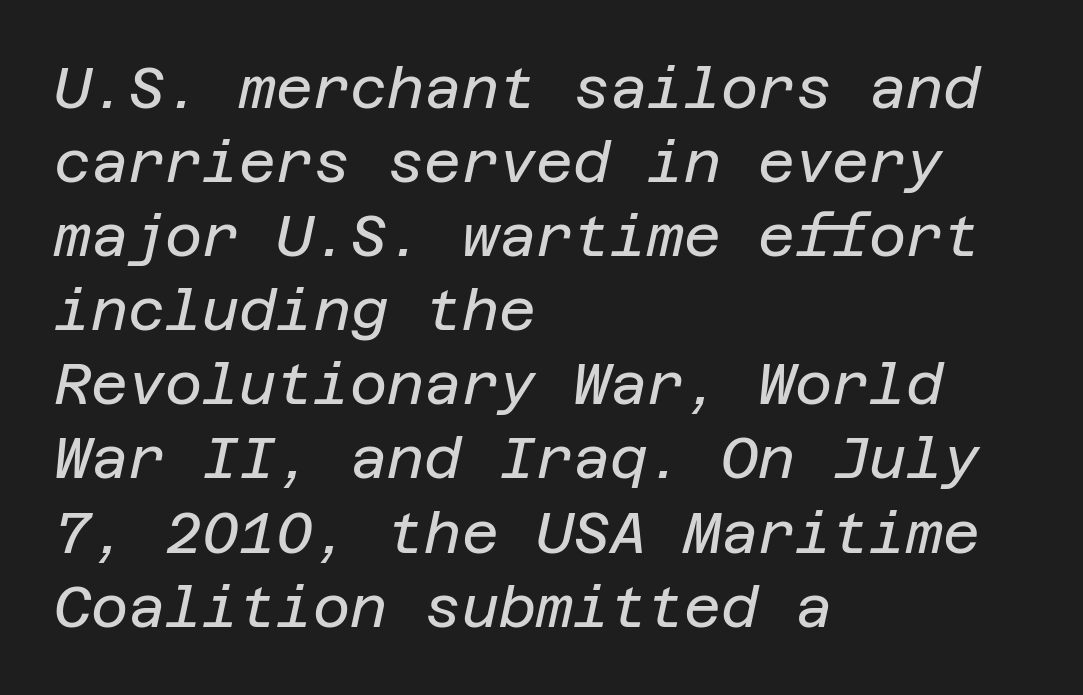
Q: Is the text bold? A: No.
Q: Is the text italic (slanted)? A: Yes, it leans right by about 12 degrees.
Q: Is the text underlined? A: No.
Q: How is the paragraph aligned? A: Left-aligned.
Q: Is the spacing between letters normal or unusually wide? A: Normal.
Q: Is the spacing between lines tight, normal or loose? A: Normal.
Q: Width (condensed, normal, or wide)? A: Normal.
Q: Stroke contrast? A: Low.
Q: x-height? A: Large.
